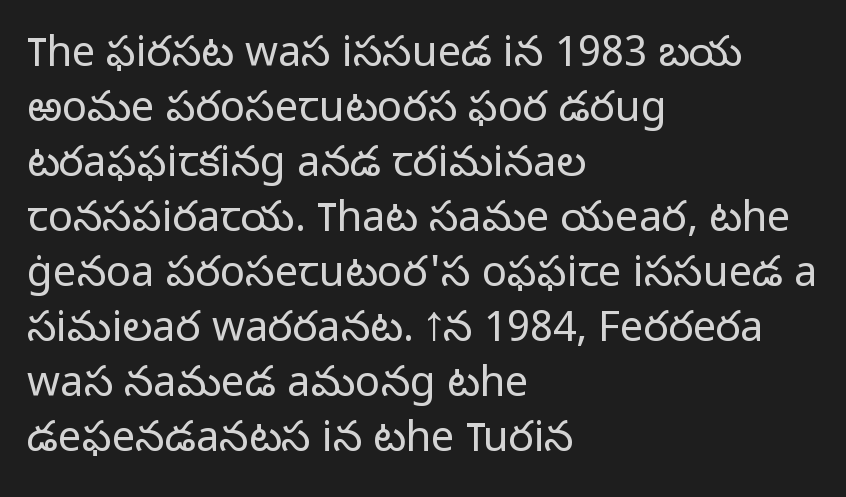
Think of a printed novel: that variable character pitch is what you see here. Successive baselines arrive at the customary interval. The face looks like a standard text weight, possibly lighter. These lines stack with their left ends in a neat column. The zone under the glyphs is completely vacant.
